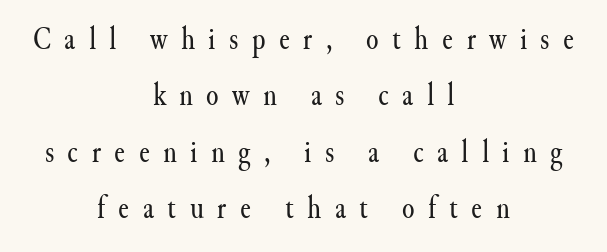
The lettering holds an erect, upright posture throughout. Weight: in the light-to-regular range. Unmarked baselines from the first word to the last. Short and long lines alike share a common midpoint.
